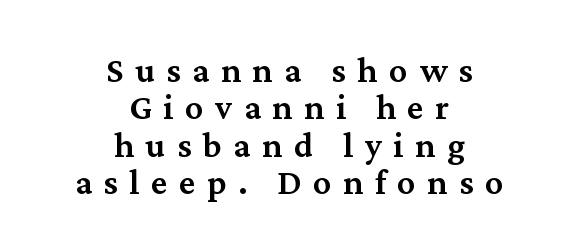
Does the copy run flush right? No — it is centered line by line. Underline: absent. What kind of face is this? One with serifs. Compared with an ordinary text face, these strokes are moderately heavier — a semibold.
